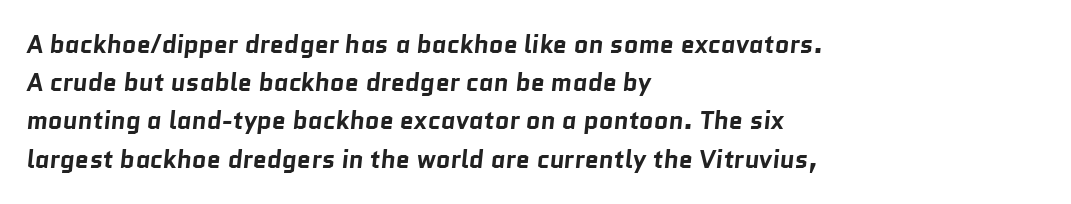
The image shows 25 px bold type; set left-aligned, normal line spacing (1.53x), normal letter spacing, not underlined.
